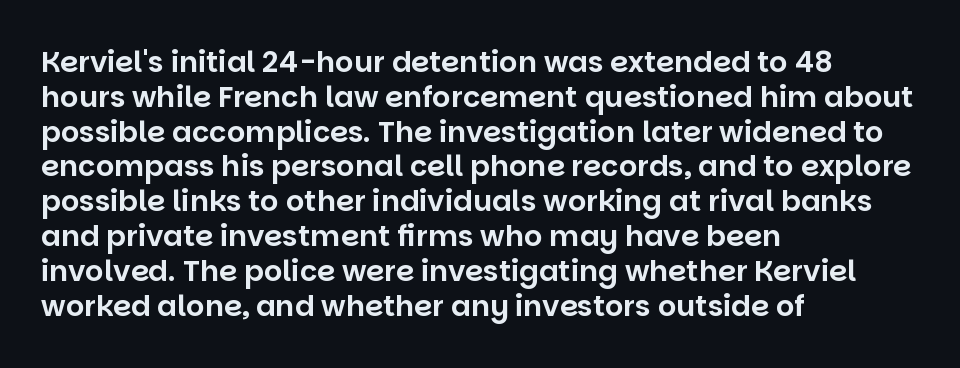
The image shows 29 px sans-serif type, upright; set left-aligned, line spacing 1.2x, normal letter spacing, not underlined; low stroke contrast and a large x-height.
